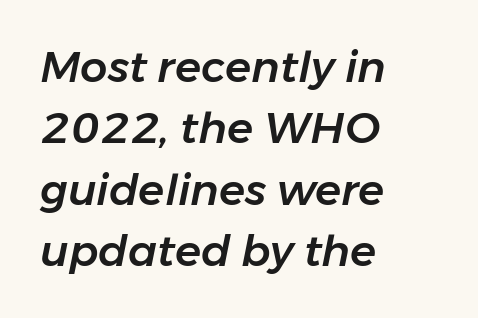
Q: Is the text italic (slanted)? A: Yes, it leans right by about 11 degrees.
Q: Is the text underlined? A: No.
Q: How is the paragraph aligned? A: Left-aligned.
Q: Is the spacing between letters normal or unusually wide? A: Normal.
Q: Is the spacing between lines tight, normal or loose? A: Normal.
Q: Width (condensed, normal, or wide)? A: Normal.
Q: Stroke contrast? A: Low.
Q: x-height? A: Medium.
Q: Monospaced? A: No.
